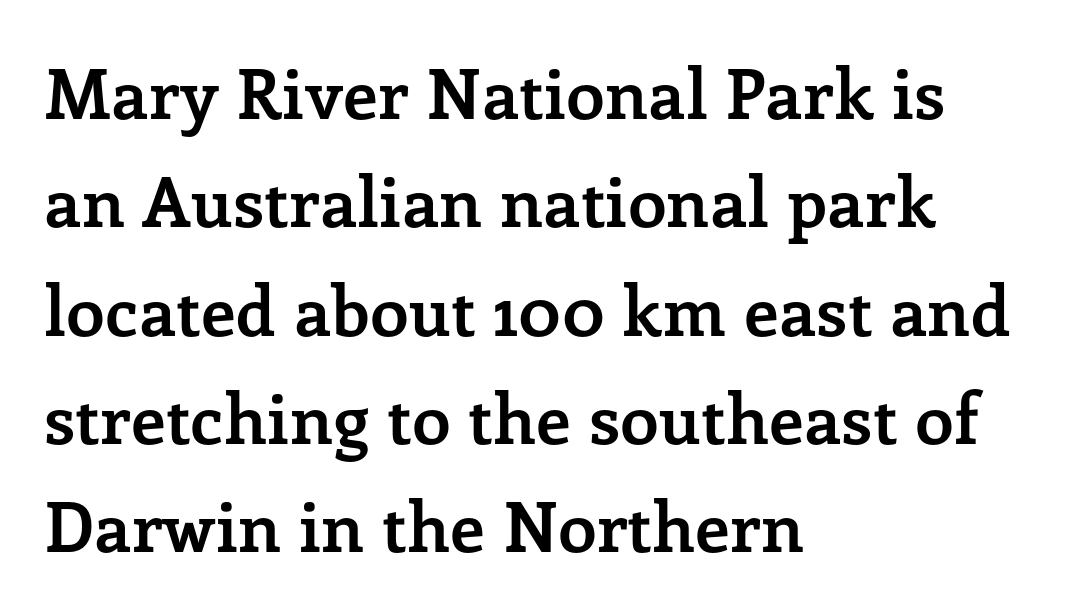
{"serif": "yes", "italic": "no", "bold": "yes", "weight": "semibold", "width": "normal", "stroke_contrast": "low", "x_height": "medium", "monospaced": "no", "underline": "no", "align": "left", "line_spacing": "normal", "line_spacing_ratio": 1.57, "letter_spacing": "normal", "letter_spacing_em": 0.0, "glyph_px": 69}
